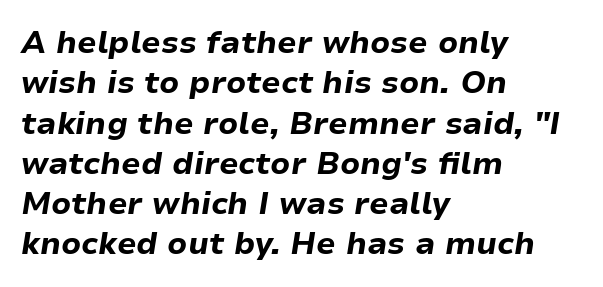
{"italic": "yes", "lean": "right", "slant_degrees": 9, "bold": "yes", "weight": "bold", "width": "normal", "stroke_contrast": "low", "x_height": "medium", "monospaced": "no", "underline": "no", "align": "left", "line_spacing": "normal", "line_spacing_ratio": 1.3, "letter_spacing": "normal", "letter_spacing_em": 0.0, "glyph_px": 31}
